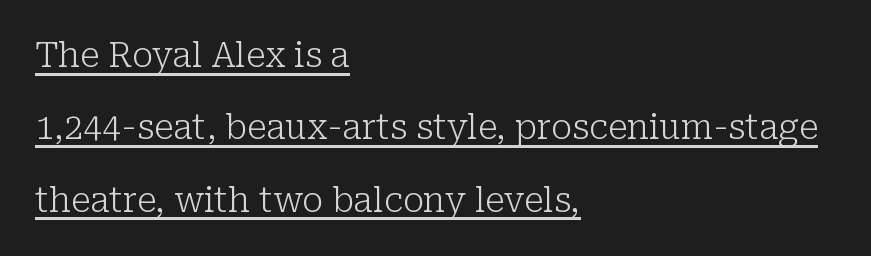
The image shows 34 px light serif type, upright; set left-aligned, loose line spacing (2.13x), normal letter spacing, underlined; low stroke contrast and a medium x-height.
